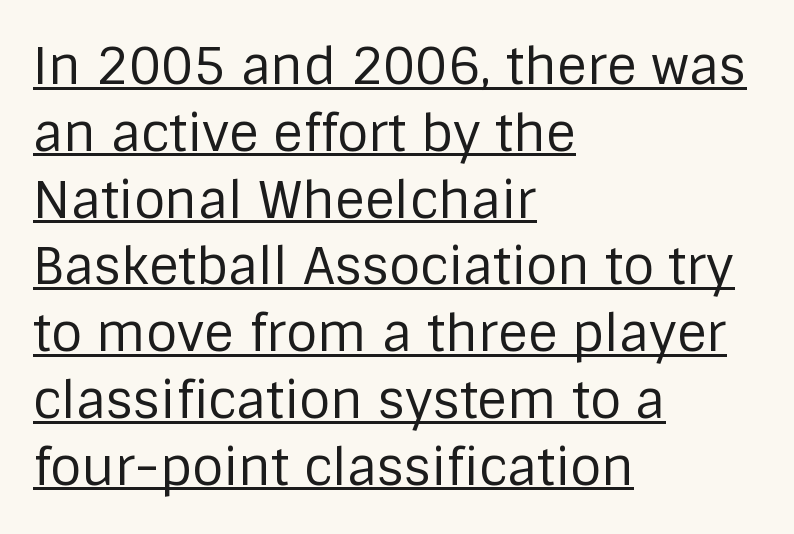
The text block is weighted toward the left margin, trailing off unevenly rightward. Honestly, the row spacing looks completely unremarkable. Has an underline been added? It has. Here the designer chose a conventional face with non-uniform glyph widths. To sum up the face: it is a sans, with no serifs. This sample uses an upright cut, with every glyph sitting square on the baseline.
